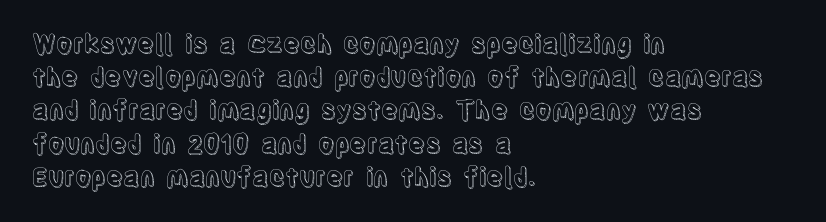
The image shows 25 px text type, upright; set left-aligned, normal line spacing (1.33x), normal letter spacing, not underlined.
